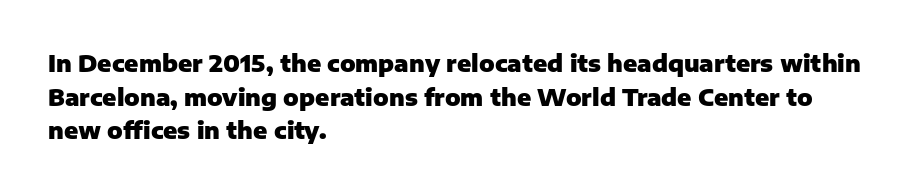
Each line starts at the same left margin while the right side varies. One glance says typical: line gaps are just what's usual. Nope, not italic — everything's standing straight. Plenty of ink on the page — the face is bold.
